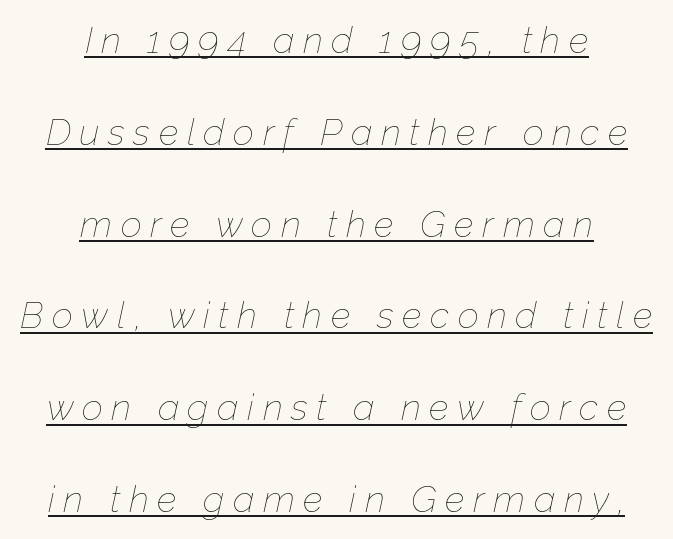
Heaviness? Minimal to ordinary, like unemphasized prose. You could fit nearly another row in the gap between these rows. This sample has the flowing, uneven cadence of proportional lettering. The passage shown leans; its letterforms are oblique. The lines are quadded center.
